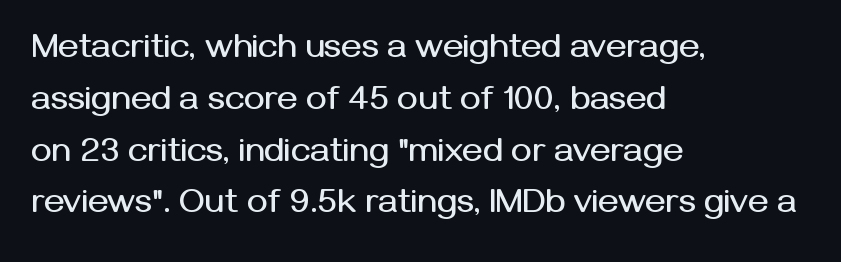
Rows of type keep a routine distance in the vertical direction. Here the designer chose a conventional face with non-uniform glyph widths. What stands out about the letter spacing? Nothing — it is the standard amount. This is roman type, the default non-slanted kind. The lines are quadded left.
